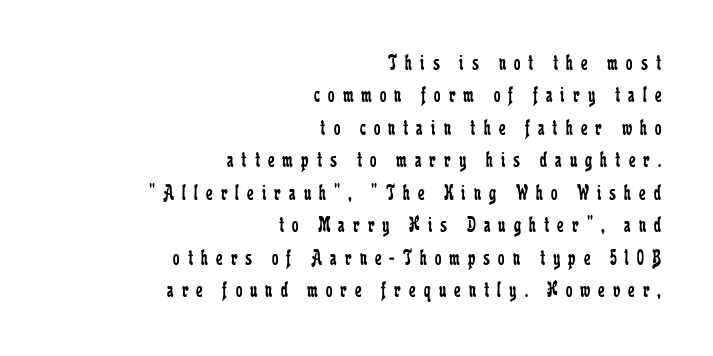
Any mark beneath the type? The region is blank. Characters follow at a spacing far wider than the type designer built in. The lettering holds an erect, upright posture throughout. Unbolded letterforms with no extra heft.
